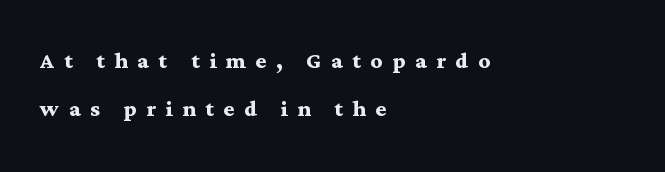
Q: Is the text bold? A: Yes.
Q: Is the text italic (slanted)? A: No, it is upright.
Q: Is the typeface a serif or a sans-serif typeface? A: Serif.
Q: Is the text underlined? A: No.
Q: How is the paragraph aligned? A: Left-aligned.
Q: Is the spacing between letters normal or unusually wide? A: Unusually wide.
Q: Is the spacing between lines tight, normal or loose? A: Normal.
Q: Width (condensed, normal, or wide)? A: Wide.
Q: Stroke contrast? A: Medium.
Q: x-height? A: Medium.
Q: Monospaced? A: No.
